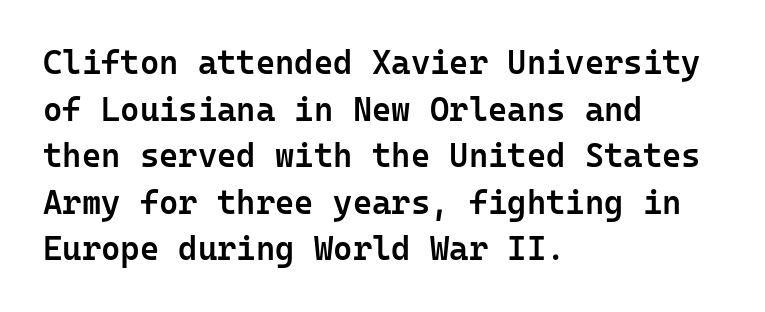
Q: Is the text bold? A: Semi-bold.
Q: Is the text italic (slanted)? A: No, it is upright.
Q: Is the typeface a serif or a sans-serif typeface? A: Sans-serif.
Q: Is the text underlined? A: No.
Q: How is the paragraph aligned? A: Left-aligned.
Q: Is the spacing between letters normal or unusually wide? A: Normal.
Q: Is the spacing between lines tight, normal or loose? A: Normal.
Q: Width (condensed, normal, or wide)? A: Normal.
Q: Stroke contrast? A: Low.
Q: x-height? A: Medium.
Q: Monospaced? A: Yes.
